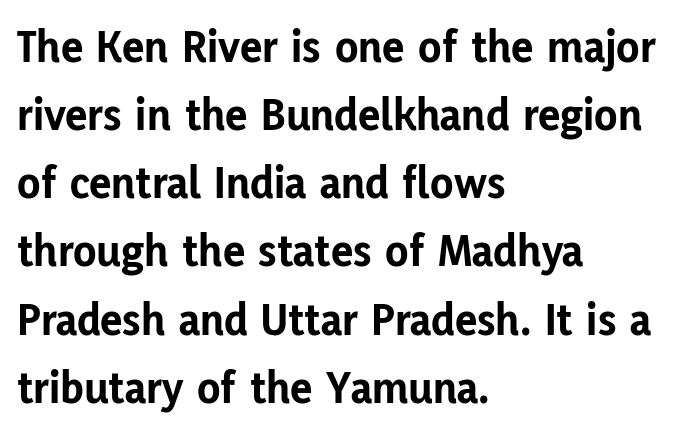
Descender tails drop into unmarked territory. What weight is shown? A full bold with thick strokes. The letters advance in unequal steps, a hallmark of proportional type. Is there much room between lines? A standard amount, neither cramped nor airy. In CSS terms this would be text-align: left. Here the glyphs are tracked normally, forming tight word shapes.
